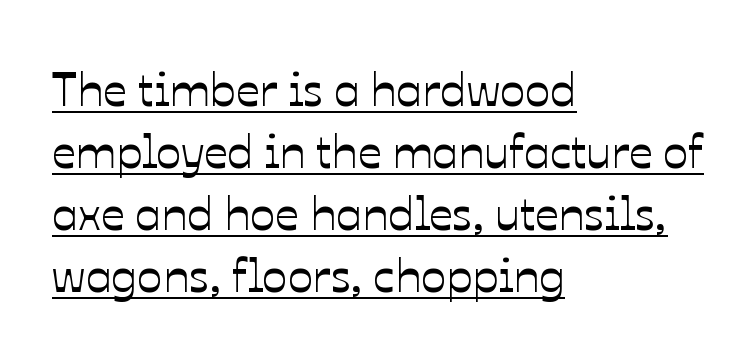
Vertically, the passage feels balanced, rows spaced as you'd expect. The tracking reads as untouched default to a designer's eye. Think of a printed novel: that variable character pitch is what you see here. The lettering stays uniformly vertical, giving the passage a roman look.
